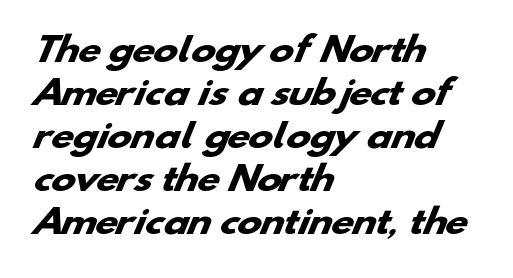
{"serif": "no", "bold": "yes", "weight": "heavy", "width": "wide", "stroke_contrast": "low", "x_height": "small", "monospaced": "no", "underline": "no", "align": "left", "line_spacing": "normal", "line_spacing_ratio": 1.3, "letter_spacing": "normal", "letter_spacing_em": 0.0, "glyph_px": 33}
